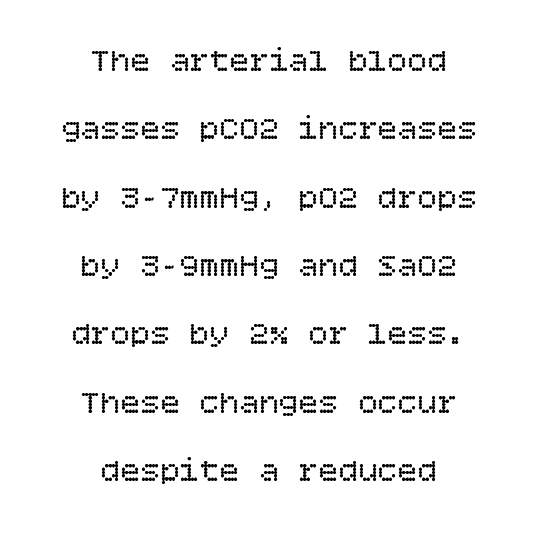
The image shows 33 px regular-weight type, upright; set centered, loose line spacing (2.07x), normal letter spacing, not underlined; low stroke contrast and a large x-height.
